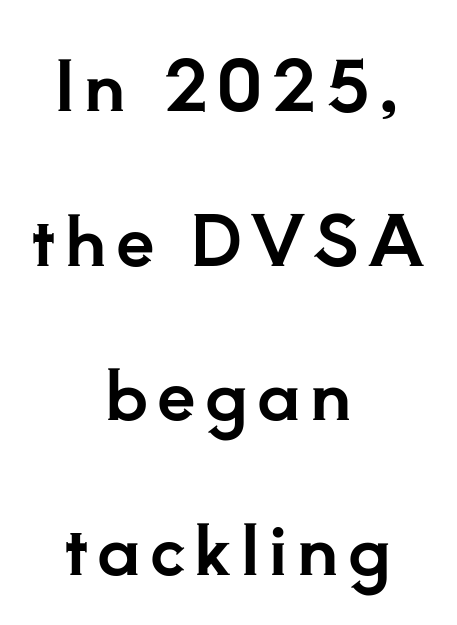
Q: Is the text italic (slanted)? A: No, it is upright.
Q: Is the typeface a serif or a sans-serif typeface? A: Serif.
Q: Is the text underlined? A: No.
Q: How is the paragraph aligned? A: Centered.
Q: Is the spacing between lines tight, normal or loose? A: Loose.
Q: Width (condensed, normal, or wide)? A: Normal.
Q: Stroke contrast? A: Low.
Q: x-height? A: Small.
Q: Monospaced? A: No.
